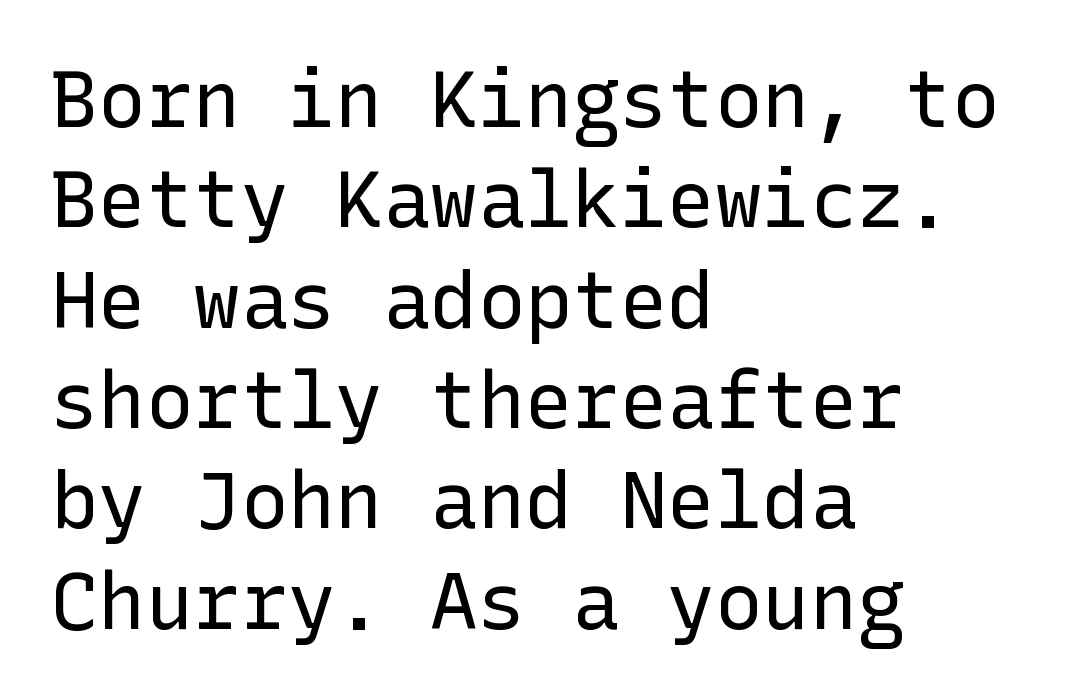
The image shows 79 px regular-weight sans-serif type, upright; set left-aligned, normal line spacing (1.27x), normal letter spacing, not underlined; low stroke contrast and a medium x-height.
